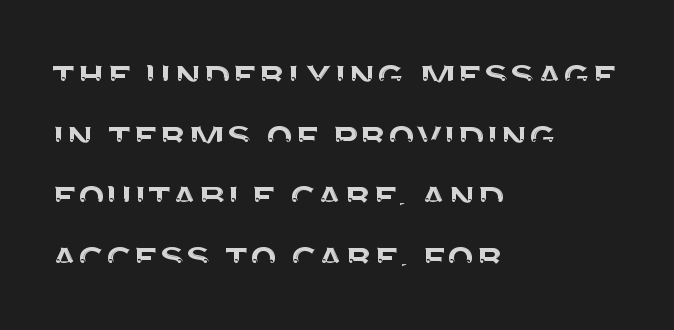
The image shows 45 px sans-serif type, upright; set left-aligned, normal line spacing (1.35x), normal letter spacing, not underlined; medium stroke contrast and a large x-height.
